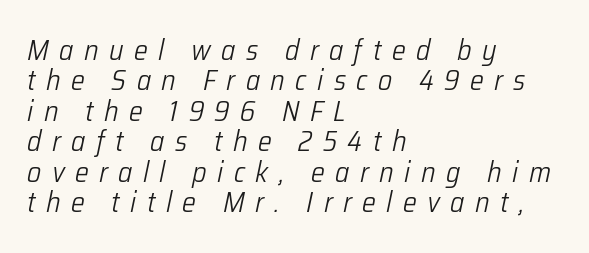
The gaps between neighbouring characters are conspicuously large. These lines are rendered in a variable-pitch font. The glyphs are unaccompanied by any horizontal stroke below them. The ragged edge is on the right, which tells us the setting is flush left. Very little white space separates one row of letters from the next. When letters slant like this, we call the style italic.
